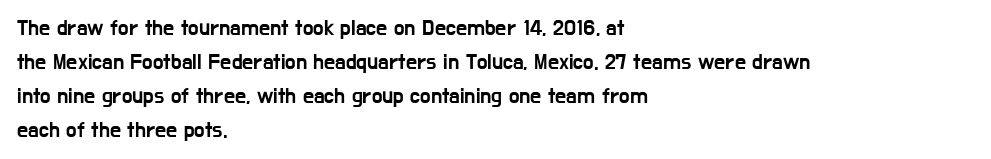
The image shows 22 px text type, upright; set left-aligned, normal line spacing (1.54x), normal letter spacing, not underlined.
